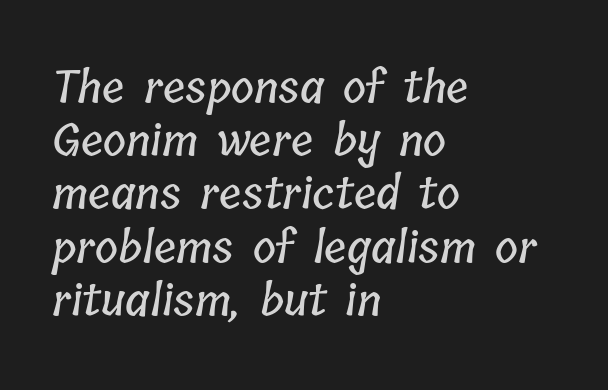
Reading down the block, your eye returns to a fixed left position each line. This rendering leaves character spacing at its baseline value. Beneath every word, the page is bare. The letters advance in unequal steps, a hallmark of proportional type.
